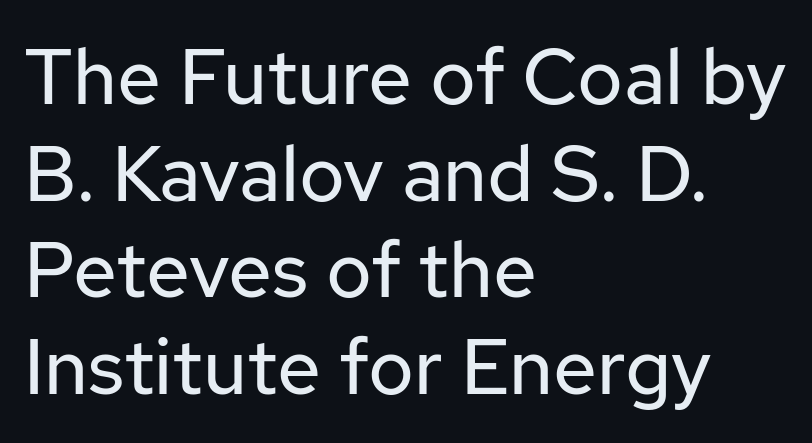
These lines are composed in type without serifs. Ink coverage per letter is moderate at most. Does the lettering tilt? It doesn't — this is upright. Leftover space on each line is placed entirely after the last word. Varying glyph widths throughout — classic text-font behaviour. The strip under each line holds only bare page.
